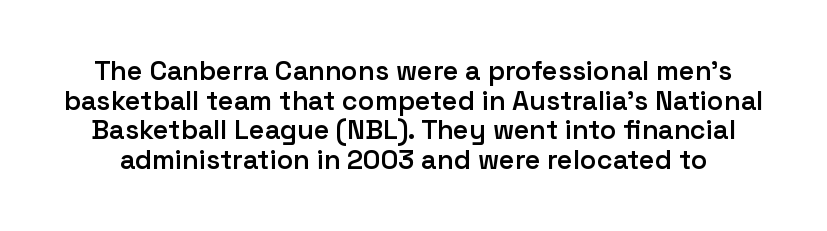
Plain, unruled lines of type. How would I describe the line gaps? Narrow and economical. The type is set solid horizontally, with unmodified tracking. Nope, not italic — everything's standing straight.
